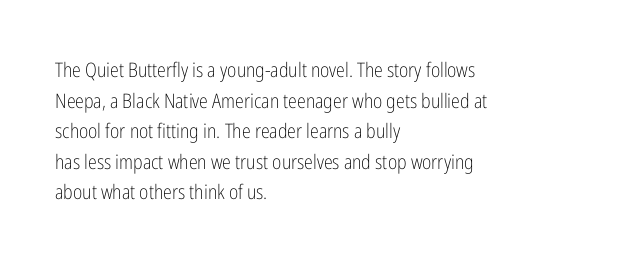
If you drew a line through each stem, it would be perfectly vertical. Students, observe: this is what conventionally led text looks like. Alignment: flush left. Decoration check: the copy has no underline.
